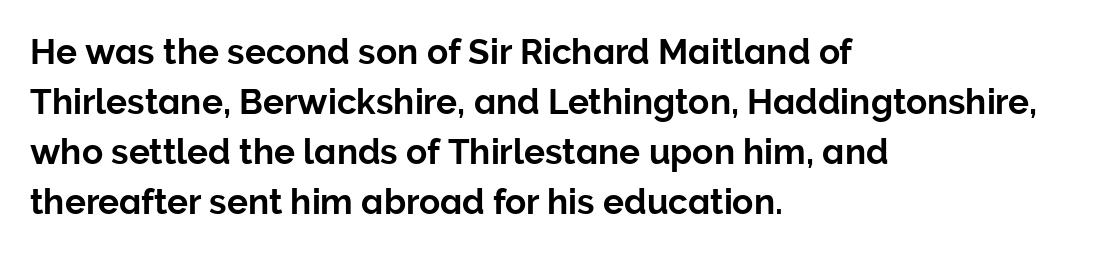
The image shows 35 px sans-serif type, upright; set left-aligned, normal line spacing (1.43x), normal letter spacing, not underlined; low stroke contrast and a medium x-height.
